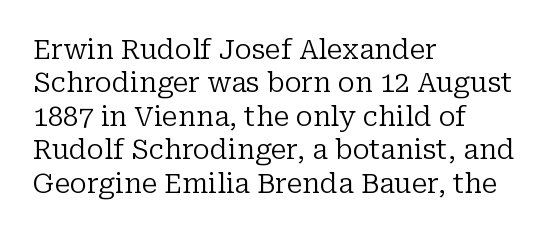
Q: Is the text bold? A: No.
Q: Is the text italic (slanted)? A: No, it is upright.
Q: Is the text underlined? A: No.
Q: How is the paragraph aligned? A: Left-aligned.
Q: Is the spacing between letters normal or unusually wide? A: Normal.
